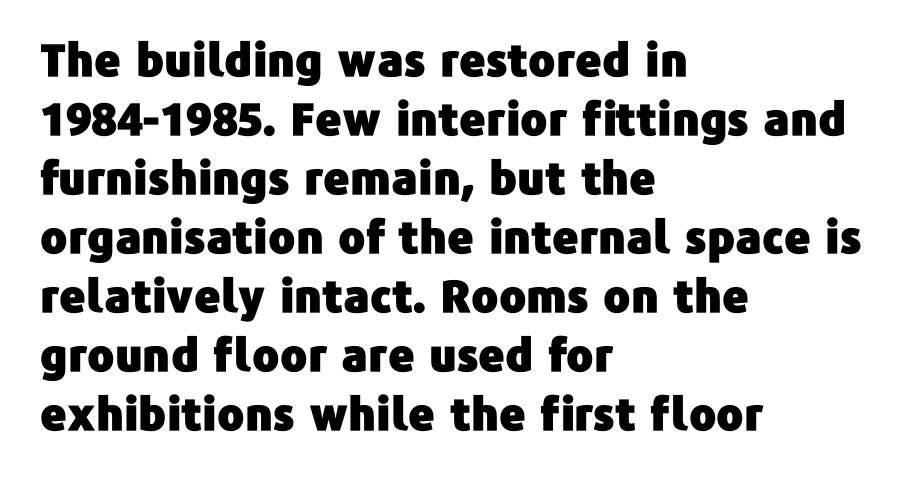
The lines sit at an ordinary, default distance from one another. Serif or sans? Sans — the stroke terminals are bare. Here the designer chose a conventional face with non-uniform glyph widths. Glyph-to-glyph distance matches everyday printed text.
